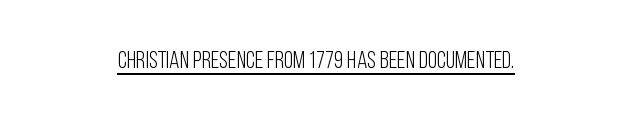
Q: Is the text bold? A: No.
Q: Is the text italic (slanted)? A: No, it is upright.
Q: Is the text underlined? A: Yes.
Q: How is the paragraph aligned? A: Centered.
Q: Is the spacing between letters normal or unusually wide? A: Normal.
